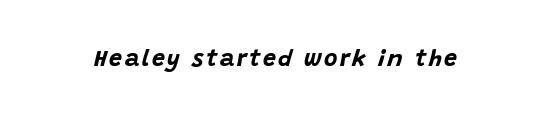
{"italic": "yes", "lean": "right", "slant_degrees": 15, "bold": "yes", "underline": "no", "glyph_px": 23}
